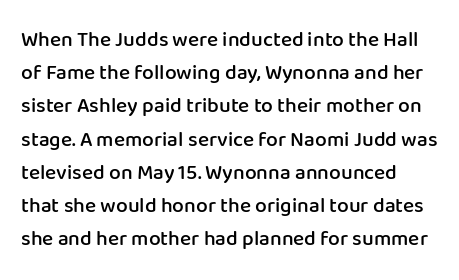
Q: Is the text bold? A: Semi-bold.
Q: Is the text italic (slanted)? A: No, it is upright.
Q: Is the text underlined? A: No.
Q: Is the spacing between letters normal or unusually wide? A: Normal.
Q: Is the spacing between lines tight, normal or loose? A: Normal.
